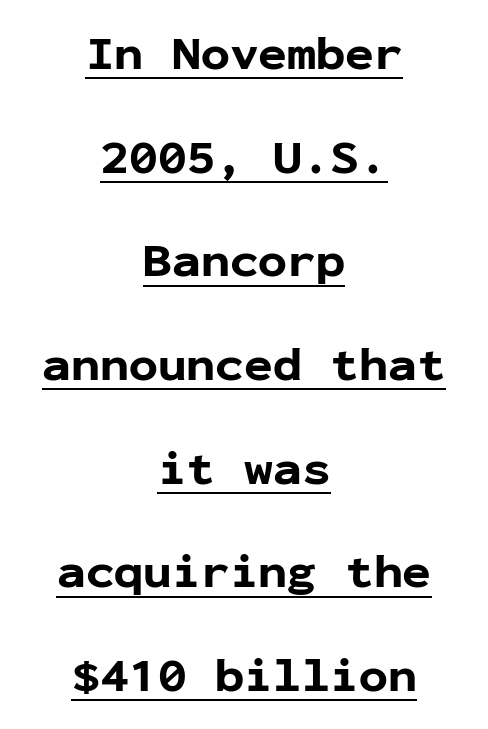
Q: Is the text bold? A: Yes.
Q: Is the text italic (slanted)? A: No, it is upright.
Q: Is the typeface a serif or a sans-serif typeface? A: Sans-serif.
Q: Is the text underlined? A: Yes.
Q: How is the paragraph aligned? A: Centered.
Q: Is the spacing between letters normal or unusually wide? A: Normal.
Q: Is the spacing between lines tight, normal or loose? A: Loose.
Q: Width (condensed, normal, or wide)? A: Normal.
Q: Stroke contrast? A: Low.
Q: x-height? A: Medium.
Q: Monospaced? A: Yes.
